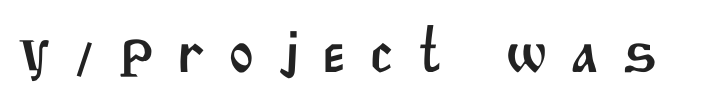
{"serif": "no", "width": "normal", "stroke_contrast": "medium", "x_height": "large", "monospaced": "no", "underline": "no", "letter_spacing": "wide", "letter_spacing_em": 0.37, "glyph_px": 62}
